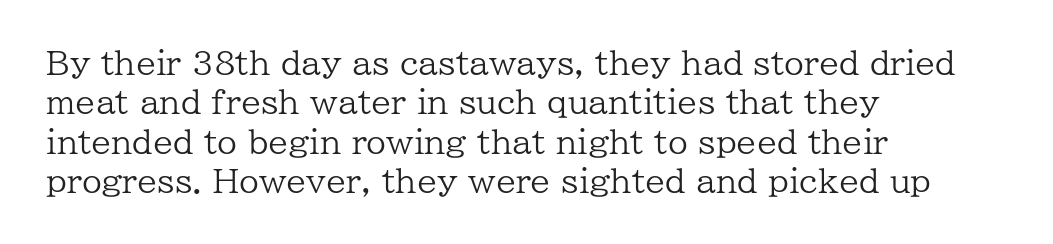
The image shows 32 px regular-weight serif type, upright; set left-aligned, line spacing 1.23x, normal letter spacing, not underlined; low stroke contrast and a medium x-height.
